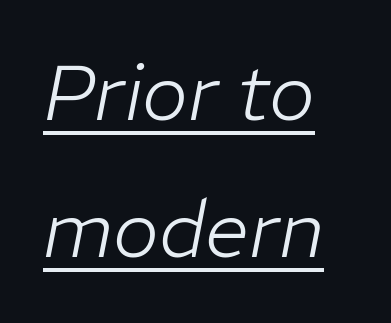
The image shows 78 px light type, italic (leaning right); set left-aligned, line spacing 1.76x, normal letter spacing, underlined; low stroke contrast and a medium x-height.
